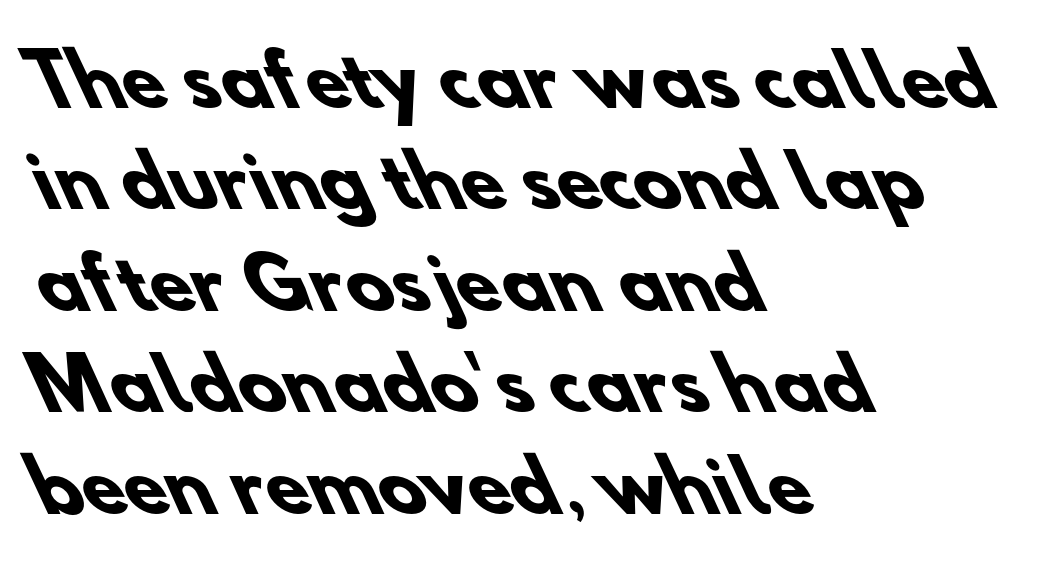
{"serif": "no", "bold": "yes", "weight": "heavy", "width": "normal", "stroke_contrast": "low", "x_height": "small", "monospaced": "no", "underline": "no", "align": "left", "line_spacing": "normal", "line_spacing_ratio": 1.45, "letter_spacing": "normal", "letter_spacing_em": 0.0, "glyph_px": 70}
